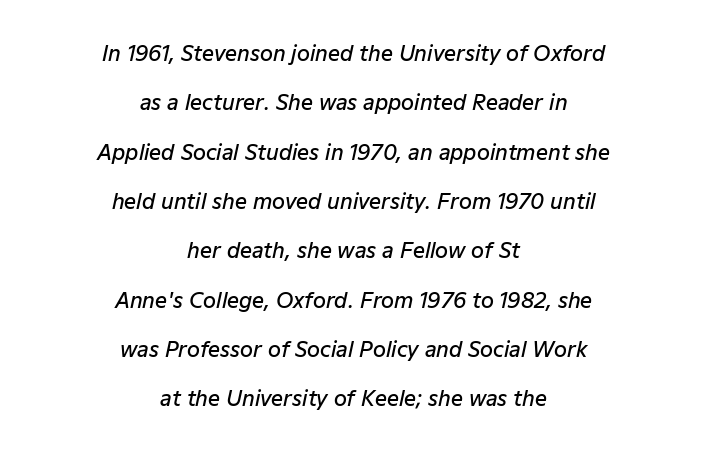
Q: Is the text bold? A: Semi-bold.
Q: Is the text italic (slanted)? A: Yes, it leans right by about 12 degrees.
Q: Is the text underlined? A: No.
Q: How is the paragraph aligned? A: Centered.
Q: Is the spacing between letters normal or unusually wide? A: Normal.
Q: Is the spacing between lines tight, normal or loose? A: Loose.
